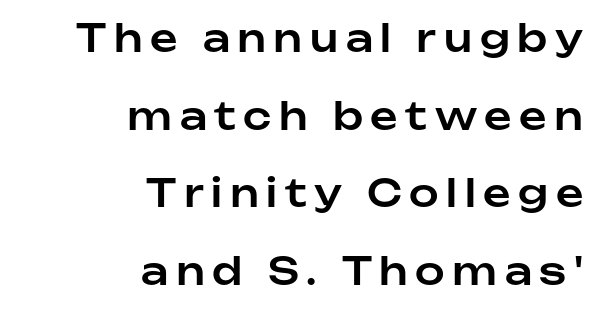
{"serif": "no", "italic": "no", "width": "normal", "stroke_contrast": "low", "x_height": "medium", "monospaced": "no", "underline": "no", "align": "right", "line_spacing": "loose", "line_spacing_ratio": 2.04, "letter_spacing": "wide", "letter_spacing_em": 0.2, "glyph_px": 38}
